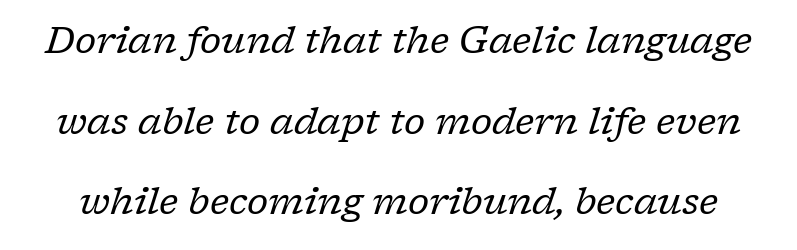
{"serif": "yes", "italic": "yes", "lean": "right", "slant_degrees": 17, "bold": "no", "weight": "regular", "width": "normal", "stroke_contrast": "low", "x_height": "medium", "monospaced": "no", "underline": "no", "line_spacing": "loose", "line_spacing_ratio": 2.18, "letter_spacing": "normal", "letter_spacing_em": 0.0, "glyph_px": 37}
